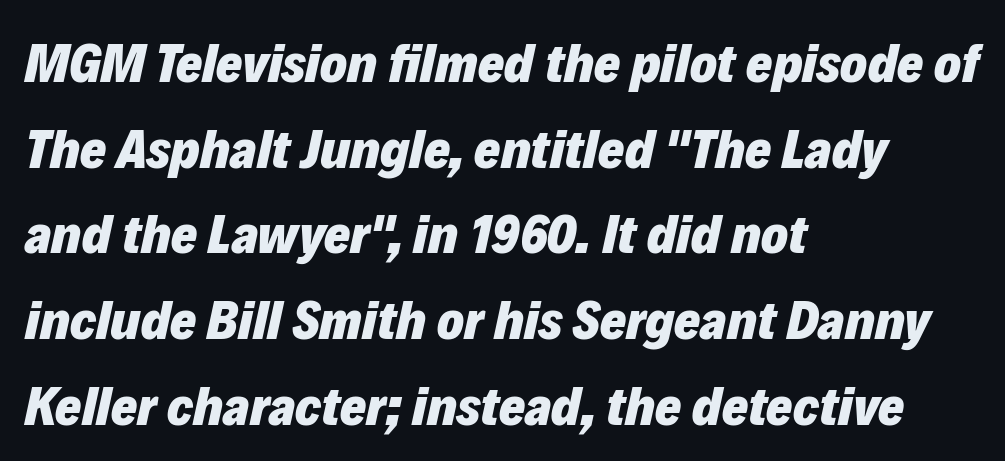
The image shows 56 px heavy type, italic (leaning right); set left-aligned, normal line spacing (1.53x), normal letter spacing, not underlined; low stroke contrast and a medium x-height.
